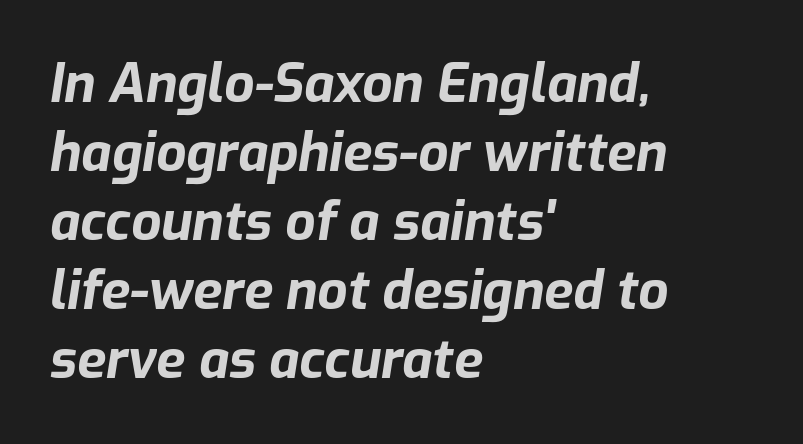
{"italic": "yes", "lean": "right", "slant_degrees": 9, "bold": "yes", "weight": "bold", "width": "normal", "stroke_contrast": "low", "x_height": "medium", "monospaced": "no", "underline": "no", "align": "left", "line_spacing": "normal", "line_spacing_ratio": 1.3, "letter_spacing": "normal", "letter_spacing_em": 0.0, "glyph_px": 53}
